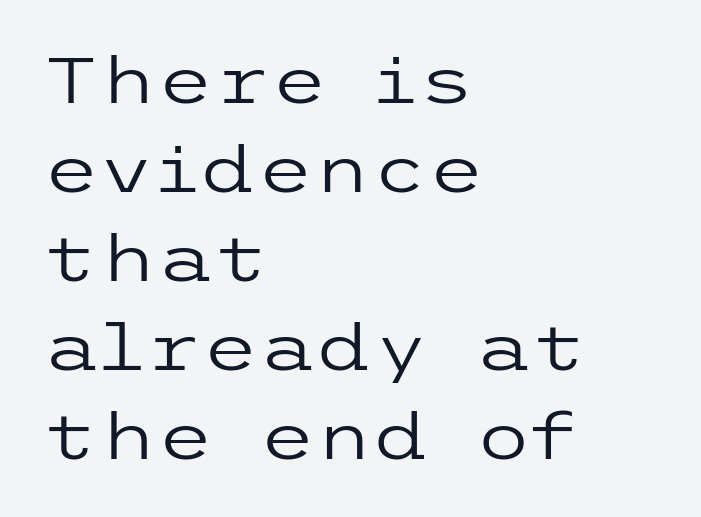
This rendering leaves character spacing at its baseline value. This rendering employs a face without finishing strokes, i.e., a sans-serif. Upright lettering throughout. The lines in this sample share a left origin and differ only in where they stop. Nothing heavy about these letters — not bold at all.
